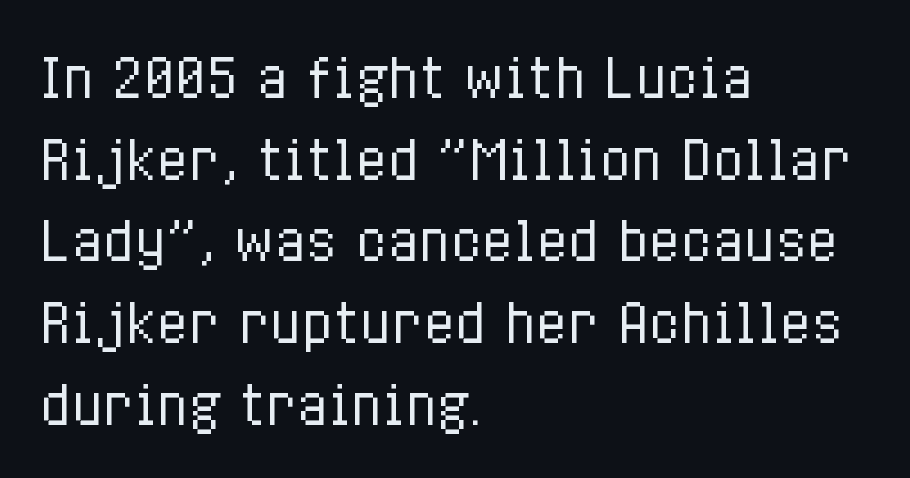
{"italic": "no", "bold": "no", "weight": "regular", "width": "condensed", "stroke_contrast": "low", "x_height": "medium", "monospaced": "no", "underline": "no", "align": "left", "line_spacing": "normal", "line_spacing_ratio": 1.57, "letter_spacing": "normal", "letter_spacing_em": 0.0, "glyph_px": 52}
